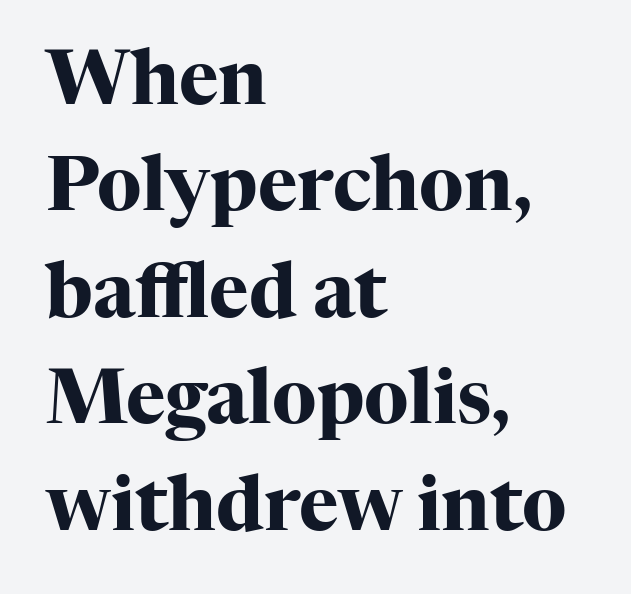
The image shows 75 px heavy serif type, upright; set left-aligned, normal line spacing (1.42x), normal letter spacing, not underlined; high stroke contrast and a medium x-height.
